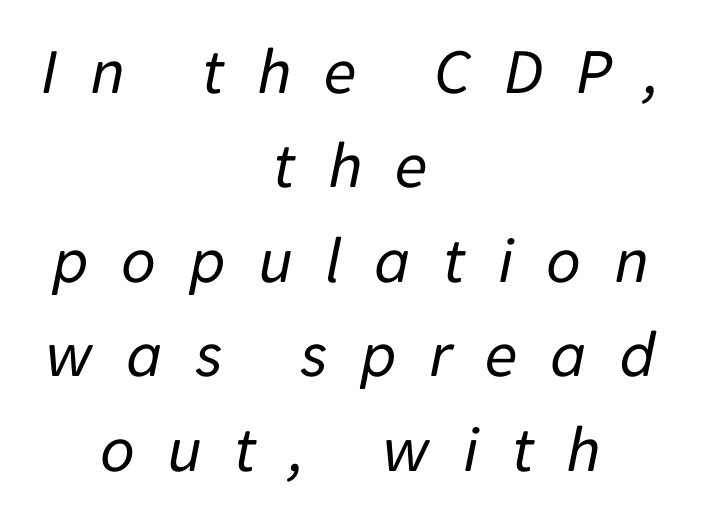
Q: Is the text bold? A: No.
Q: Is the text italic (slanted)? A: Yes, it leans right by about 11 degrees.
Q: Is the text underlined? A: No.
Q: How is the paragraph aligned? A: Centered.
Q: Is the spacing between letters normal or unusually wide? A: Unusually wide.
Q: Is the spacing between lines tight, normal or loose? A: Normal.
Q: Width (condensed, normal, or wide)? A: Normal.
Q: Stroke contrast? A: Low.
Q: x-height? A: Medium.
Q: Monospaced? A: No.
